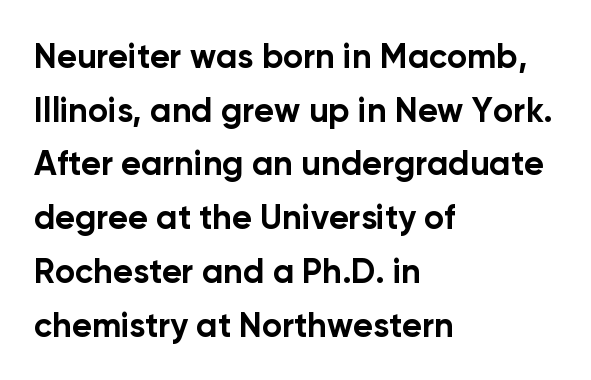
The image shows 34 px bold sans-serif type, upright; set left-aligned, normal line spacing (1.58x), normal letter spacing, not underlined; low stroke contrast and a medium x-height.
